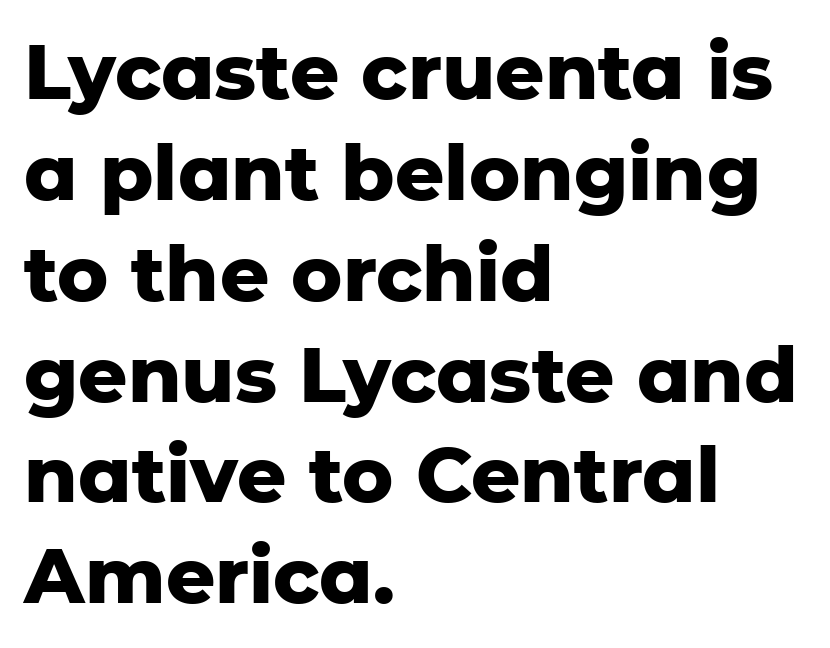
Q: Is the text bold? A: Yes.
Q: Is the text italic (slanted)? A: No, it is upright.
Q: Is the typeface a serif or a sans-serif typeface? A: Sans-serif.
Q: Is the text underlined? A: No.
Q: How is the paragraph aligned? A: Left-aligned.
Q: Is the spacing between letters normal or unusually wide? A: Normal.
Q: Is the spacing between lines tight, normal or loose? A: Normal.
Q: Width (condensed, normal, or wide)? A: Normal.
Q: Stroke contrast? A: Low.
Q: x-height? A: Medium.
Q: Monospaced? A: No.
